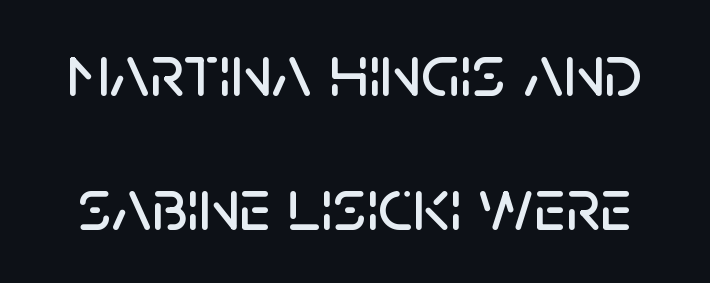
Q: Is the text italic (slanted)? A: No, it is upright.
Q: Is the typeface a serif or a sans-serif typeface? A: Sans-serif.
Q: Is the text underlined? A: No.
Q: Is the spacing between letters normal or unusually wide? A: Normal.
Q: Width (condensed, normal, or wide)? A: Normal.
Q: Stroke contrast? A: Low.
Q: x-height? A: Large.
Q: Monospaced? A: No.
